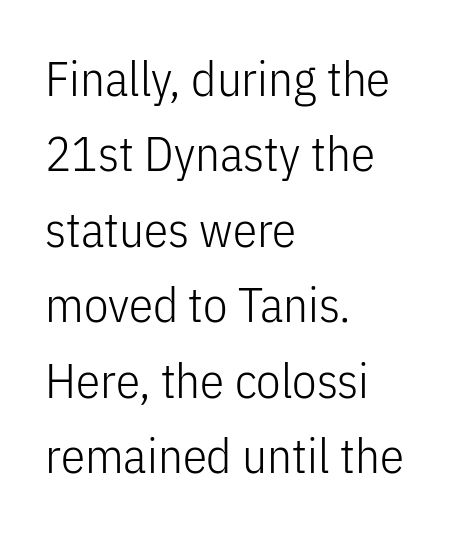
Q: Is the text bold? A: No.
Q: Is the text italic (slanted)? A: No, it is upright.
Q: Is the typeface a serif or a sans-serif typeface? A: Sans-serif.
Q: Is the text underlined? A: No.
Q: How is the paragraph aligned? A: Left-aligned.
Q: Is the spacing between letters normal or unusually wide? A: Normal.
Q: Is the spacing between lines tight, normal or loose? A: Normal.
Q: Width (condensed, normal, or wide)? A: Condensed.
Q: Stroke contrast? A: Low.
Q: x-height? A: Medium.
Q: Monospaced? A: No.
